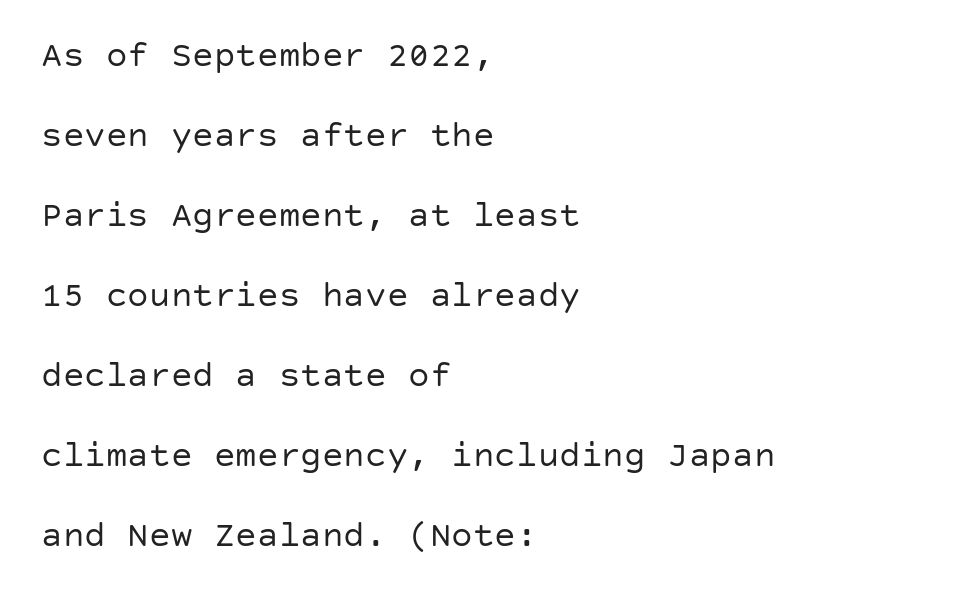
Q: Is the text bold? A: No.
Q: Is the text italic (slanted)? A: No, it is upright.
Q: Is the typeface a serif or a sans-serif typeface? A: Sans-serif.
Q: Is the text underlined? A: No.
Q: How is the paragraph aligned? A: Left-aligned.
Q: Is the spacing between letters normal or unusually wide? A: Normal.
Q: Is the spacing between lines tight, normal or loose? A: Loose.
Q: Width (condensed, normal, or wide)? A: Normal.
Q: Stroke contrast? A: Low.
Q: x-height? A: Large.
